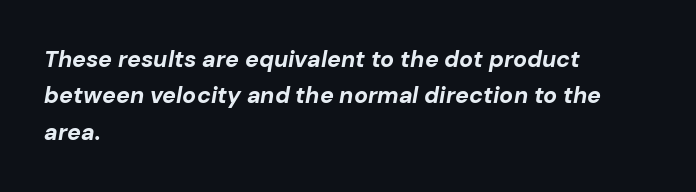
Check under the words: just untouched page. Compared with an ordinary text face, these strokes are far heavier — a full bold. Italic? Definitely — the glyphs are oblique. Each line starts at the same left margin while the right side varies.
